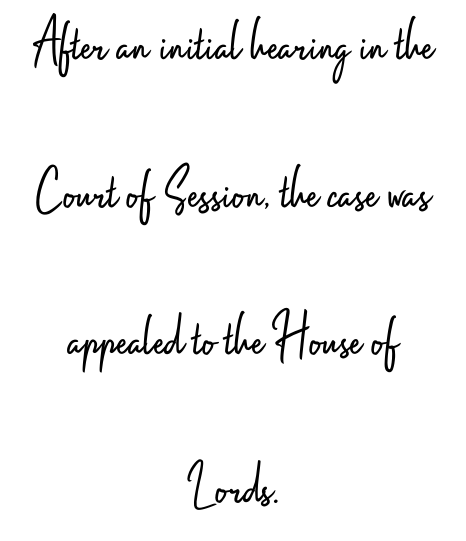
Q: Is the text bold? A: No.
Q: Is the text italic (slanted)? A: Yes.
Q: Is the typeface a serif or a sans-serif typeface? A: Sans-serif.
Q: Is the text underlined? A: No.
Q: How is the paragraph aligned? A: Centered.
Q: Is the spacing between letters normal or unusually wide? A: Normal.
Q: Is the spacing between lines tight, normal or loose? A: Loose.
Q: Width (condensed, normal, or wide)? A: Condensed.
Q: Stroke contrast? A: Low.
Q: x-height? A: Small.
Q: Monospaced? A: No.
